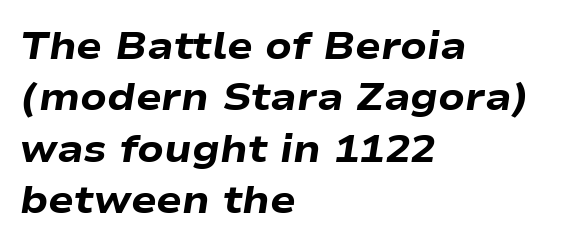
The image shows 38 px heavy, wide type, italic (leaning right); set left-aligned, normal line spacing (1.35x), normal letter spacing, not underlined; low stroke contrast and a medium x-height.
